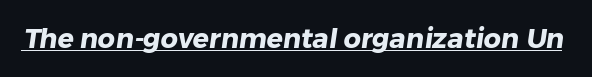
Q: Is the text bold? A: Yes.
Q: Is the text underlined? A: Yes.
Q: Is the spacing between letters normal or unusually wide? A: Normal.
